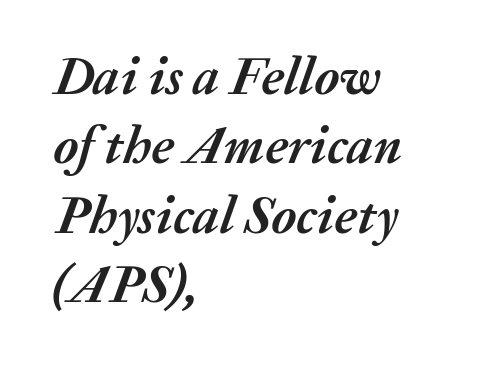
The image shows 53 px semibold type, italic (leaning right); set left-aligned, normal line spacing (1.31x), normal letter spacing, not underlined; medium stroke contrast and a medium x-height.
